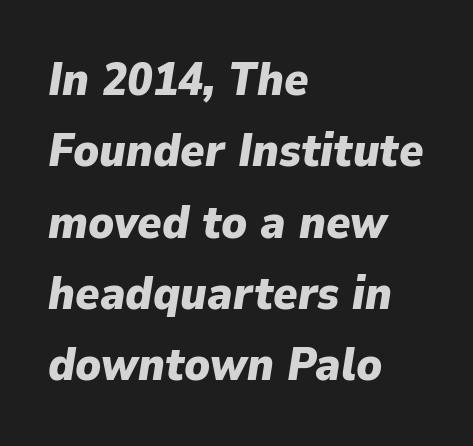
Is the letter spacing exaggerated? No — it looks like the ordinary default. Evenly set lines give the paragraph a standard silhouette. Emphasis-style slanted type is in use. Each letter keeps its own natural width here, so spacing adapts to shape.
